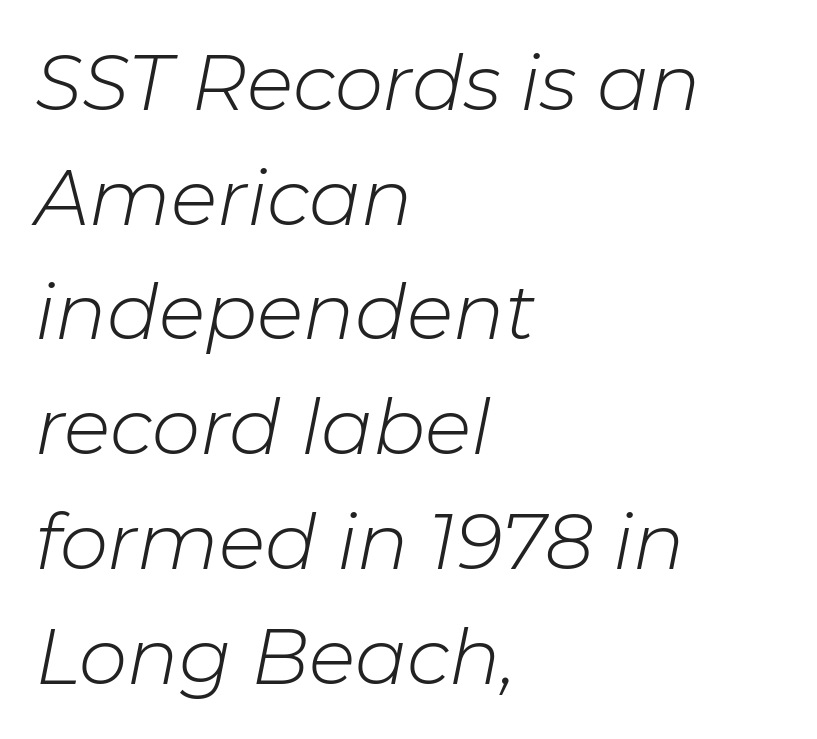
The image shows 77 px light type, italic (leaning right); set left-aligned, normal line spacing (1.49x), normal letter spacing, not underlined; low stroke contrast and a medium x-height.
